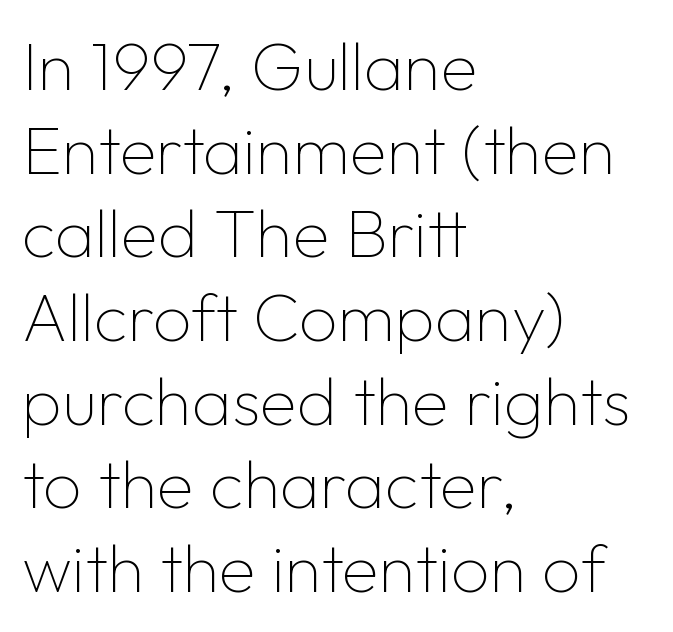
Q: Is the text bold? A: No.
Q: Is the text italic (slanted)? A: No, it is upright.
Q: Is the typeface a serif or a sans-serif typeface? A: Sans-serif.
Q: Is the text underlined? A: No.
Q: How is the paragraph aligned? A: Left-aligned.
Q: Is the spacing between letters normal or unusually wide? A: Normal.
Q: Width (condensed, normal, or wide)? A: Normal.
Q: Stroke contrast? A: Low.
Q: x-height? A: Medium.
Q: Monospaced? A: No.
